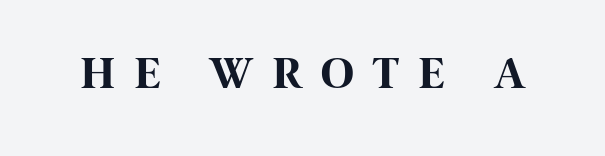
Q: Is the text bold? A: Yes.
Q: Is the text italic (slanted)? A: No, it is upright.
Q: Is the typeface a serif or a sans-serif typeface? A: Sans-serif.
Q: Is the text underlined? A: No.
Q: Is the spacing between letters normal or unusually wide? A: Unusually wide.
Q: Width (condensed, normal, or wide)? A: Condensed.
Q: Stroke contrast? A: High.
Q: x-height? A: Large.
Q: Monospaced? A: No.
